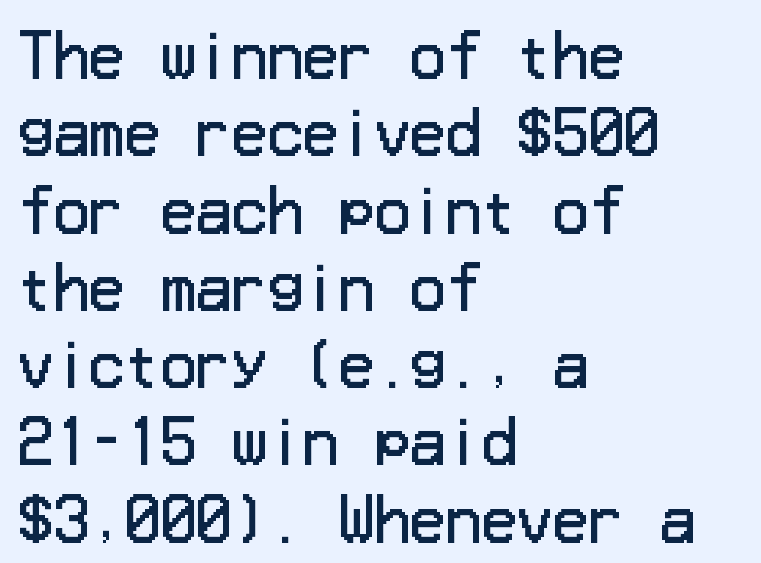
Quick note: interline space is typical. Here the glyphs are tracked normally, forming tight word shapes. Type style note: lacks serifs. Horizontal alignment here is leftward, the default for most running prose.
